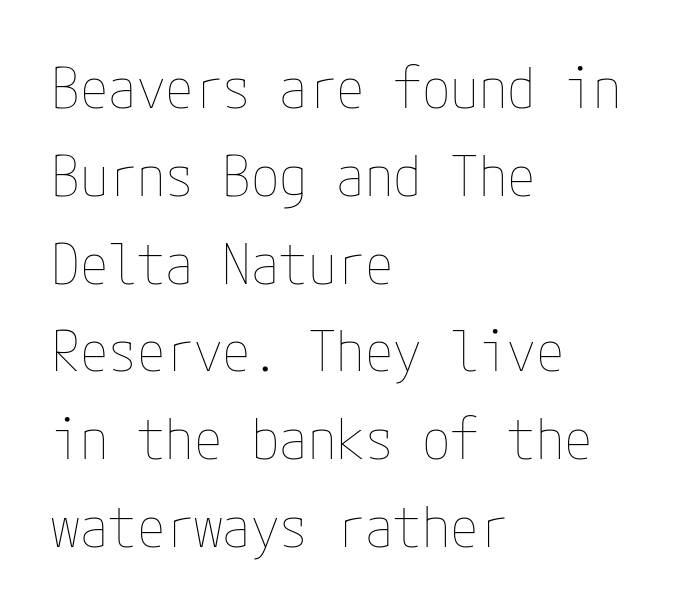
Standard letterfit; no display-style spreading of the glyphs. Upright lettering throughout. Summary of vertical rhythm: regular, with standard interline spacing. The typeface has the unassuming heft of standard copy or less.
